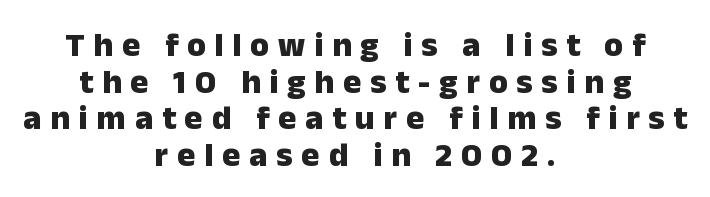
The sample has been set heavy, in full bold. Line starts and ends both wander, symmetrically. Glyph-to-glyph distance is far greater than everyday printed text. The specimen reads as upright at a glance. The space directly below the letters is spotless.
